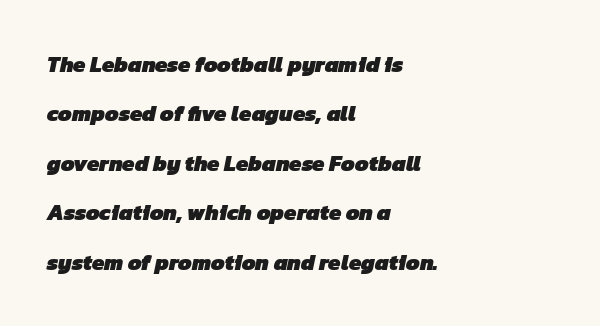
The image shows 22 px bold type; set left-aligned, loose line spacing (2.25x), normal letter spacing, not underlined.
